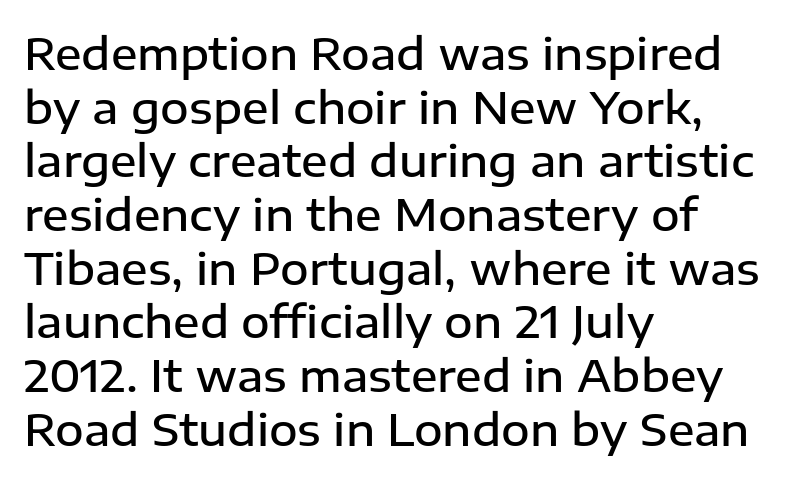
The image shows 44 px semibold sans-serif type, upright; set left-aligned, line spacing 1.22x, normal letter spacing, not underlined; low stroke contrast and a medium x-height.
